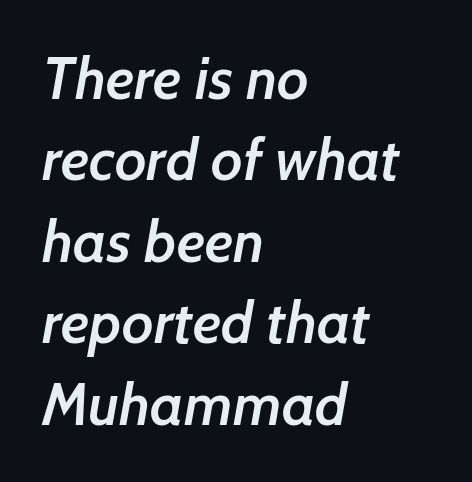
Q: Is the text bold? A: Semi-bold.
Q: Is the typeface a serif or a sans-serif typeface? A: Sans-serif.
Q: Is the text underlined? A: No.
Q: How is the paragraph aligned? A: Left-aligned.
Q: Is the spacing between letters normal or unusually wide? A: Normal.
Q: Is the spacing between lines tight, normal or loose? A: Normal.
Q: Width (condensed, normal, or wide)? A: Normal.
Q: Stroke contrast? A: Low.
Q: x-height? A: Medium.
Q: Monospaced? A: No.
